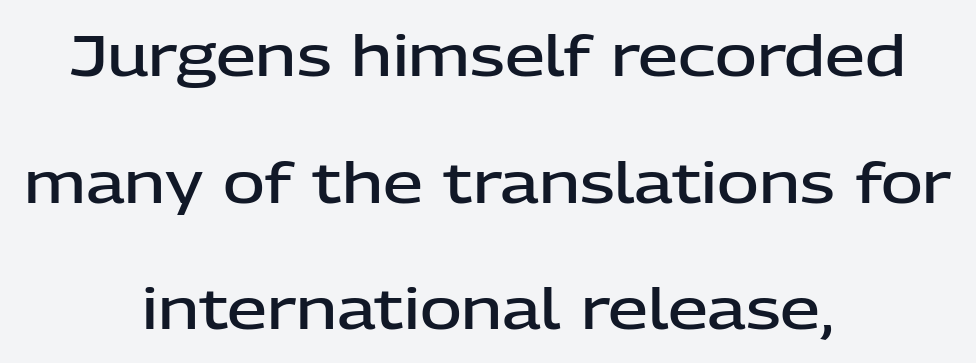
The image shows 57 px semibold sans-serif type, upright; set centered, loose line spacing (2.22x), normal letter spacing, not underlined; low stroke contrast and a medium x-height.
